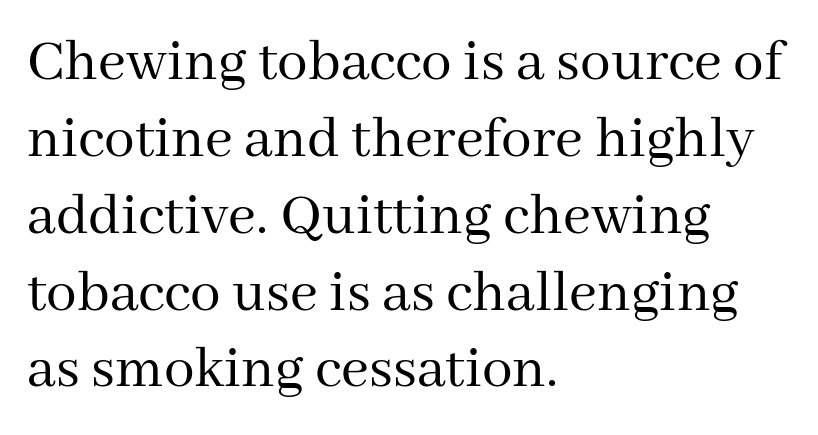
Each letter's strokes conclude with small projecting serifs. Letter spacing: default. Descender tails drop into unmarked territory. Typeset ragged right — the left edge is the straight one. The space between consecutive lines is moderate. The letters advance in unequal steps, a hallmark of proportional type.
